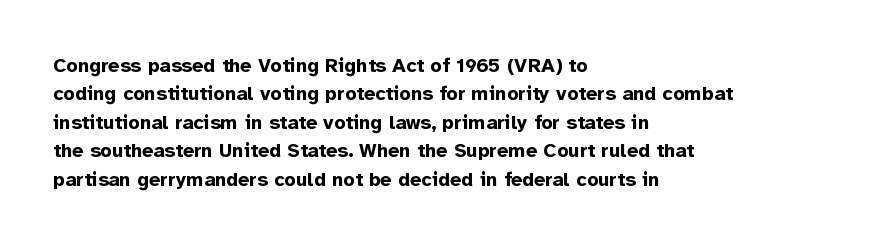
Has an underline been added? It has not. Here the glyphs are tracked normally, forming tight word shapes. Compared with typical paragraphs, the rows here are spaced about the same. The characters look thick and weighty, a clear bold.
